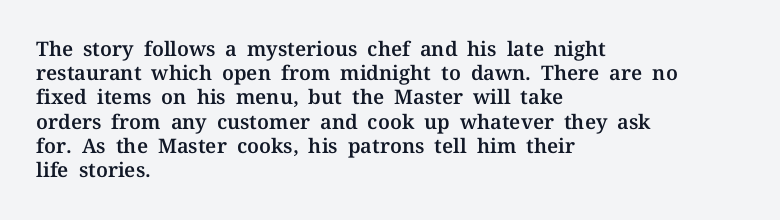
{"italic": "no", "underline": "no", "align": "left", "line_spacing_ratio": 1.21, "letter_spacing": "normal", "letter_spacing_em": 0.0, "glyph_px": 20}
